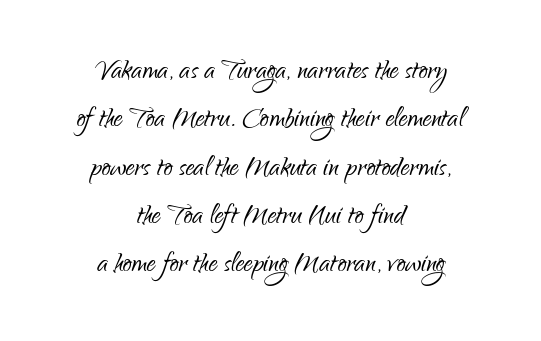
{"serif": "no", "bold": "no", "weight": "light", "width": "condensed", "stroke_contrast": "low", "x_height": "small", "monospaced": "no", "underline": "no", "align": "center", "line_spacing": "normal", "line_spacing_ratio": 1.38, "letter_spacing": "normal", "letter_spacing_em": 0.0, "glyph_px": 35}
